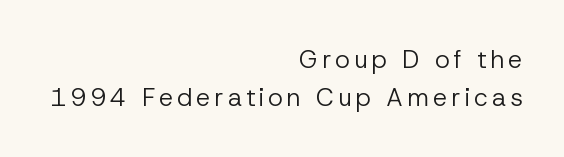
{"italic": "no", "bold": "no", "underline": "no", "align": "right", "line_spacing": "normal", "line_spacing_ratio": 1.53, "glyph_px": 25}
